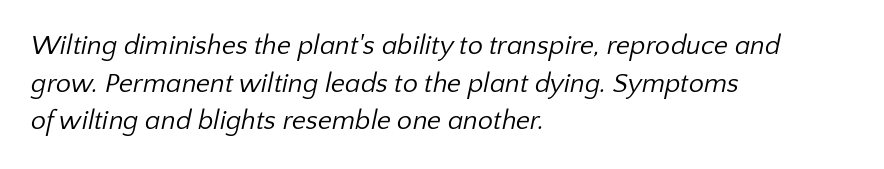
The passage shown has conventional tracking throughout. The lines are quadded left. Bare-footed words on every line. Is there much room between lines? A standard amount, neither cramped nor airy. Weight class: somewhere from thin through regular.
